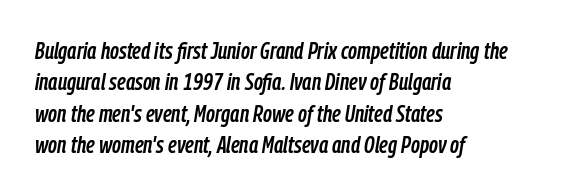
Q: Is the text italic (slanted)? A: Yes, it leans right by about 9 degrees.
Q: Is the text underlined? A: No.
Q: How is the paragraph aligned? A: Left-aligned.
Q: Is the spacing between letters normal or unusually wide? A: Normal.
Q: Is the spacing between lines tight, normal or loose? A: Normal.
